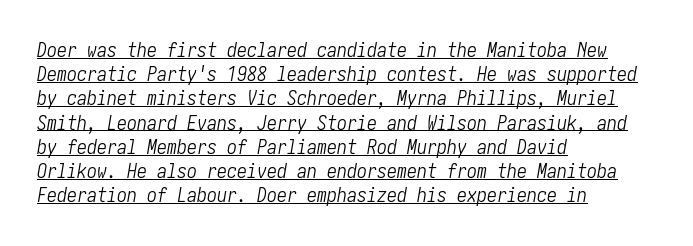
{"italic": "yes", "lean": "right", "slant_degrees": 10, "bold": "no", "underline": "yes", "align": "left", "line_spacing_ratio": 1.21, "letter_spacing": "normal", "letter_spacing_em": 0.0, "glyph_px": 20}
